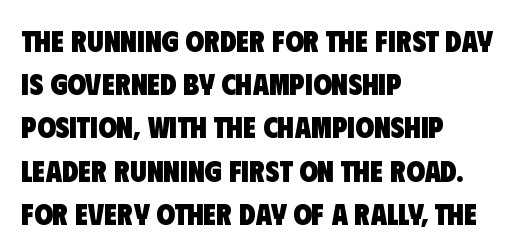
{"serif": "no", "bold": "yes", "weight": "heavy", "width": "condensed", "stroke_contrast": "low", "x_height": "large", "monospaced": "no", "underline": "no", "align": "left", "line_spacing": "normal", "line_spacing_ratio": 1.44, "letter_spacing": "normal", "letter_spacing_em": 0.0, "glyph_px": 30}
